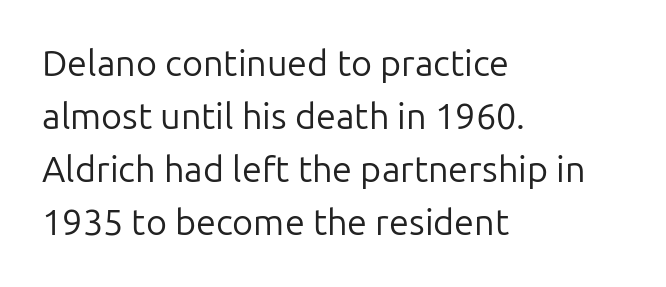
The type sits square on the baseline with zero lean. Casual observation: everything's shoved over to the left. No chunkiness to these letters — they're not bold. This rendering features lettering with no underline. Baseline-to-baseline distance is the conventional proportion of letter height. Default kerning and tracking; the words read as compact shapes.
